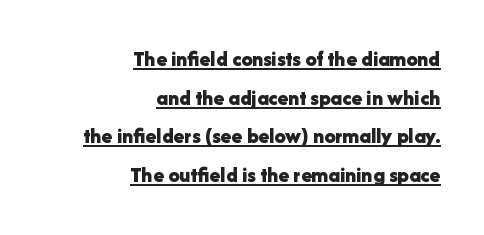
The image shows 22 px bold type, upright; set right-aligned, line spacing 1.76x, normal letter spacing, underlined.
